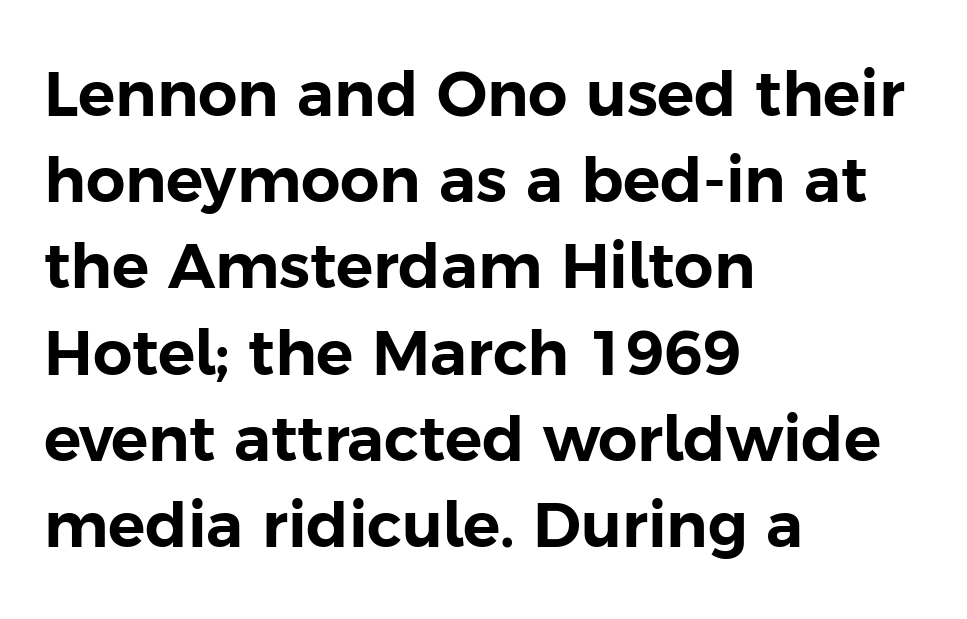
The passage is arranged the way most books set body copy — flush left. Unmarked baselines from the first word to the last. Nobody touched the tracking dial on this one. Vertical spacing — default. You could not count columns in this text — the font is proportionally spaced. Does the lettering tilt? It doesn't — this is upright.
